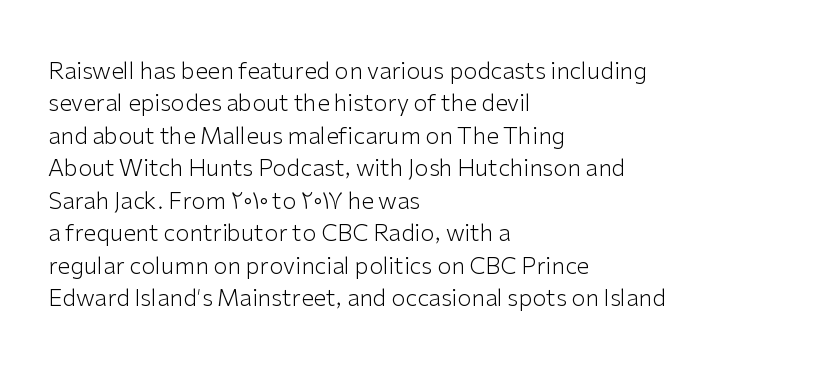
The tracking reads as untouched default to a designer's eye. Layout note: lines flush left. Students, observe: this is what conventionally led text looks like. Underline: absent.
